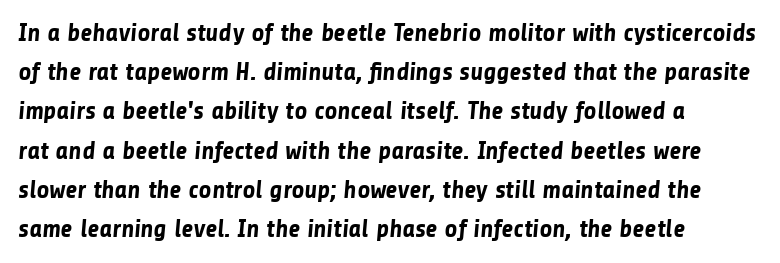
The image shows 25 px bold type; set left-aligned, normal line spacing (1.57x), normal letter spacing, not underlined.
